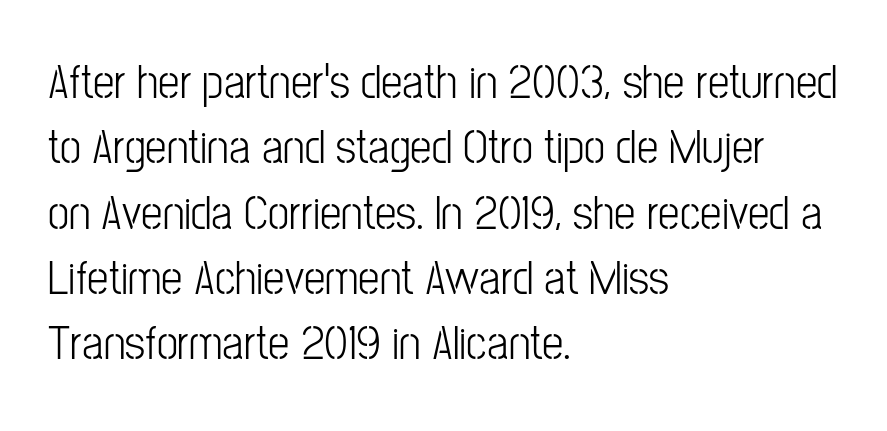
The image shows 48 px condensed sans-serif type, upright; set left-aligned, normal line spacing (1.36x), normal letter spacing, not underlined; low stroke contrast and a medium x-height.
